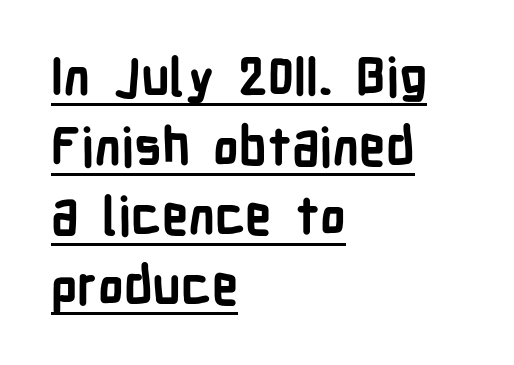
A baseline rule has been typeset under these characters. The letters advance in unequal steps, a hallmark of proportional type. What stands out about the letter spacing? Nothing — it is the standard amount. This is the regular roman posture of the typeface. The lines in this sample share a left origin and differ only in where they stop.
